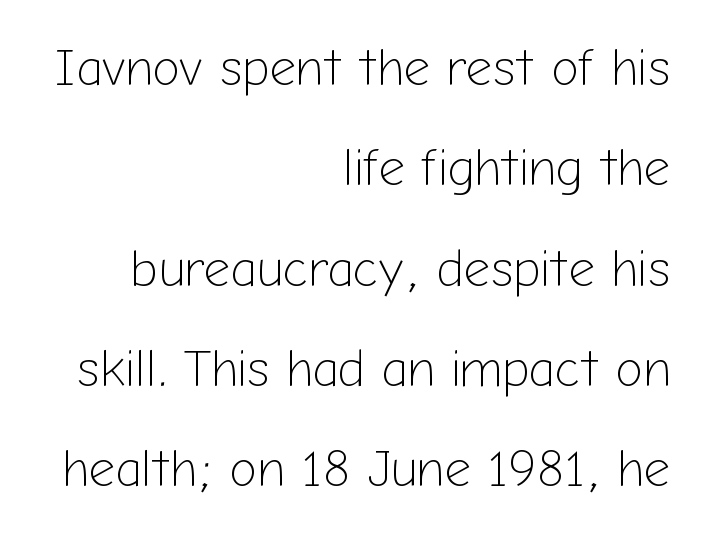
{"serif": "no", "italic": "no", "bold": "no", "weight": "light", "width": "normal", "stroke_contrast": "low", "x_height": "medium", "monospaced": "no", "underline": "no", "align": "right", "line_spacing": "loose", "line_spacing_ratio": 1.93, "letter_spacing": "normal", "letter_spacing_em": 0.0, "glyph_px": 52}
